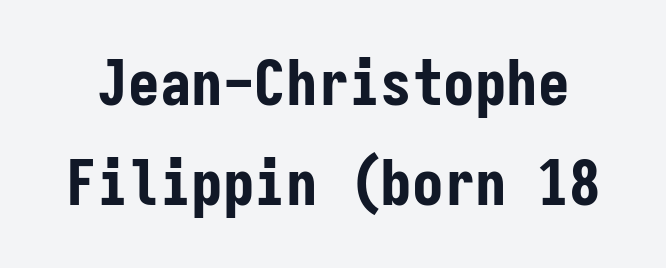
{"serif": "no", "italic": "no", "bold": "yes", "weight": "bold", "width": "condensed", "stroke_contrast": "low", "x_height": "medium", "monospaced": "yes", "underline": "no", "line_spacing": "normal", "line_spacing_ratio": 1.59, "letter_spacing": "normal", "letter_spacing_em": 0.0, "glyph_px": 63}
